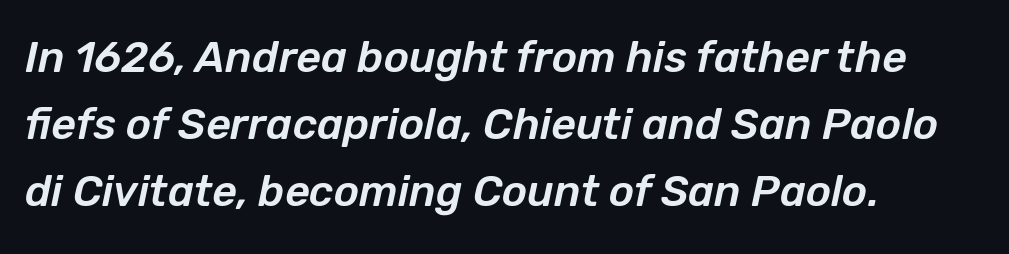
{"italic": "yes", "lean": "right", "slant_degrees": 12, "width": "normal", "stroke_contrast": "low", "x_height": "medium", "monospaced": "no", "underline": "no", "align": "left", "line_spacing": "normal", "line_spacing_ratio": 1.56, "letter_spacing": "normal", "letter_spacing_em": 0.0, "glyph_px": 43}
